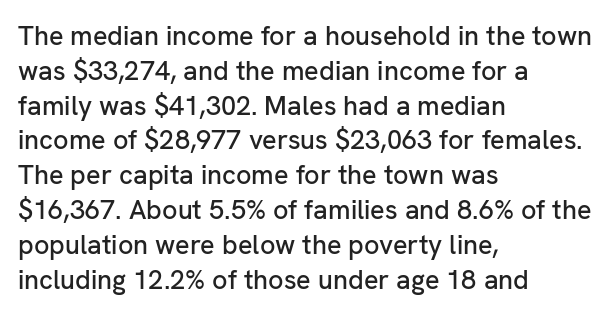
Students, observe: this is what conventionally led text looks like. This sample uses plain, unmodified letter spacing. Nobody drew a line under any word here. The typesetter chose a ragged-right arrangement here. Style check: upright.
